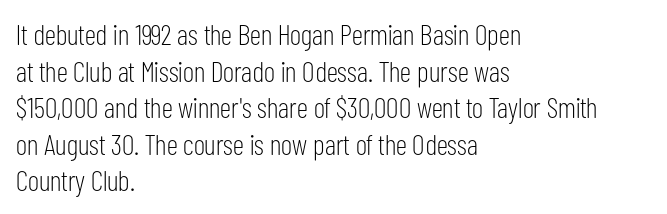
The image shows 29 px light, condensed sans-serif type, upright; set left-aligned, normal line spacing (1.26x), normal letter spacing, not underlined; low stroke contrast and a medium x-height.
